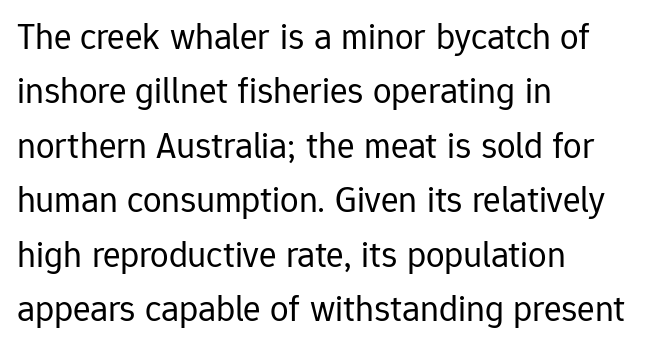
{"serif": "no", "italic": "no", "bold": "no", "weight": "regular", "width": "normal", "stroke_contrast": "low", "x_height": "medium", "monospaced": "no", "underline": "no", "align": "left", "line_spacing": "normal", "line_spacing_ratio": 1.47, "letter_spacing": "normal", "letter_spacing_em": 0.0, "glyph_px": 37}
